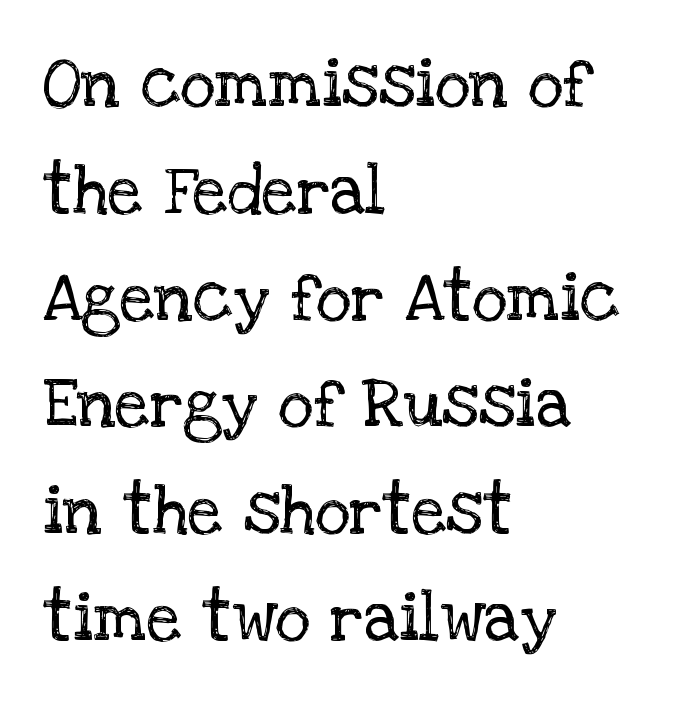
The image shows 68 px regular-weight serif type, upright; set left-aligned, normal line spacing (1.57x), normal letter spacing, not underlined; low stroke contrast and a large x-height.
